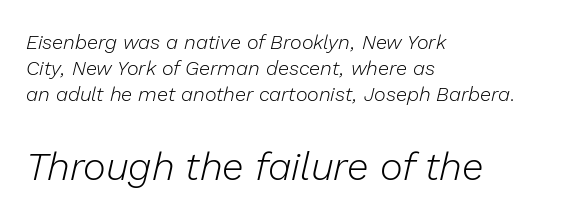
{"italic": "yes", "lean": "right", "slant_degrees": 13, "bold": "no", "weight": "light", "width": "normal", "stroke_contrast": "low", "x_height": "medium", "monospaced": "no", "underline": "no", "align": "left", "line_spacing": "normal", "line_spacing_ratio": 1.31, "letter_spacing": "normal", "letter_spacing_em": 0.0, "larger_block": "second", "size_ratio": 1.95, "glyph_px": 39}
